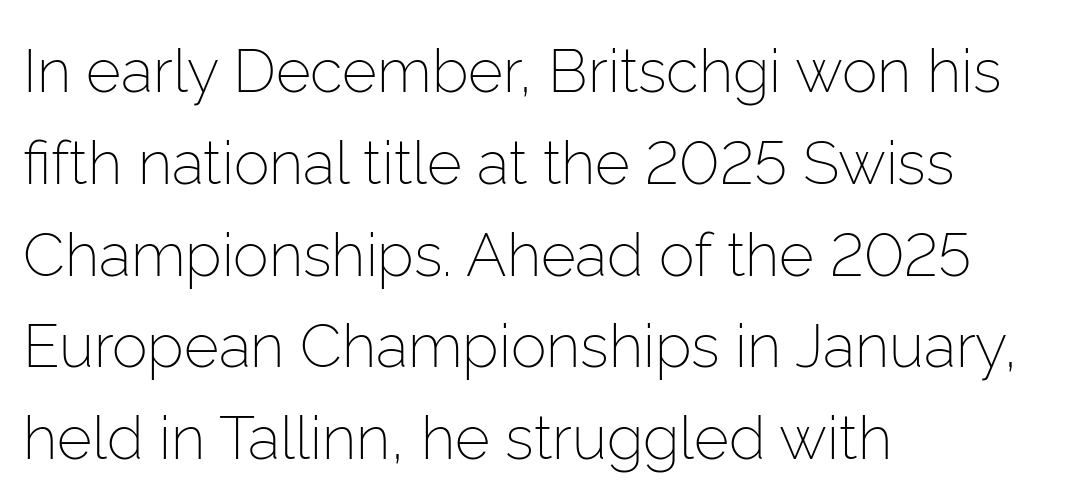
Q: Is the text bold? A: No.
Q: Is the text italic (slanted)? A: No, it is upright.
Q: Is the typeface a serif or a sans-serif typeface? A: Sans-serif.
Q: Is the text underlined? A: No.
Q: How is the paragraph aligned? A: Left-aligned.
Q: Is the spacing between letters normal or unusually wide? A: Normal.
Q: Is the spacing between lines tight, normal or loose? A: Normal.
Q: Width (condensed, normal, or wide)? A: Normal.
Q: Stroke contrast? A: Low.
Q: x-height? A: Medium.
Q: Monospaced? A: No.
